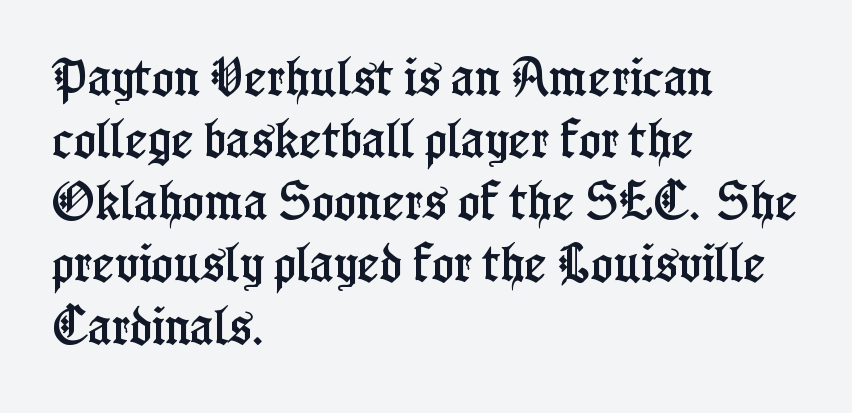
Q: Is the text italic (slanted)? A: No, it is upright.
Q: Is the typeface a serif or a sans-serif typeface? A: Serif.
Q: Is the text underlined? A: No.
Q: How is the paragraph aligned? A: Left-aligned.
Q: Is the spacing between letters normal or unusually wide? A: Normal.
Q: Is the spacing between lines tight, normal or loose? A: Normal.
Q: Width (condensed, normal, or wide)? A: Condensed.
Q: Stroke contrast? A: Low.
Q: x-height? A: Medium.
Q: Monospaced? A: No.
